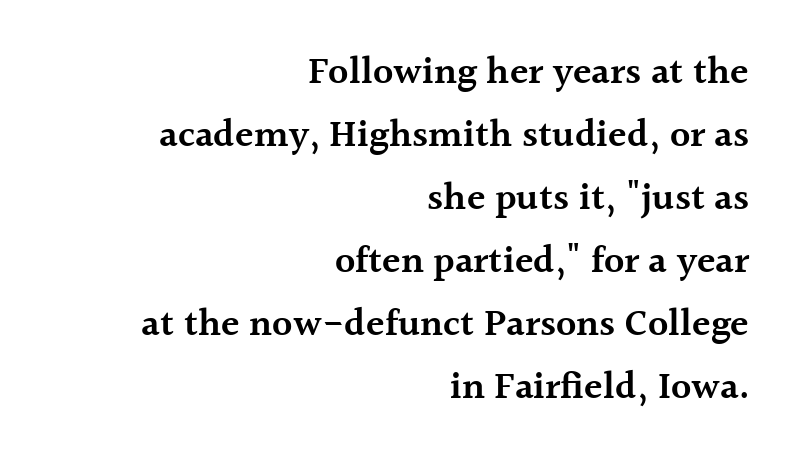
Q: Is the text bold? A: Semi-bold.
Q: Is the text italic (slanted)? A: No, it is upright.
Q: Is the typeface a serif or a sans-serif typeface? A: Serif.
Q: Is the text underlined? A: No.
Q: How is the paragraph aligned? A: Right-aligned.
Q: Is the spacing between letters normal or unusually wide? A: Normal.
Q: Is the spacing between lines tight, normal or loose? A: Normal.
Q: Width (condensed, normal, or wide)? A: Normal.
Q: x-height? A: Medium.
Q: Monospaced? A: No.
